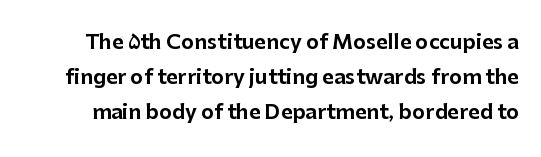
Posture: straight, roman, zero tilt. A clean baseline with only descenders dipping below it. The passage shown has conventional tracking throughout.
